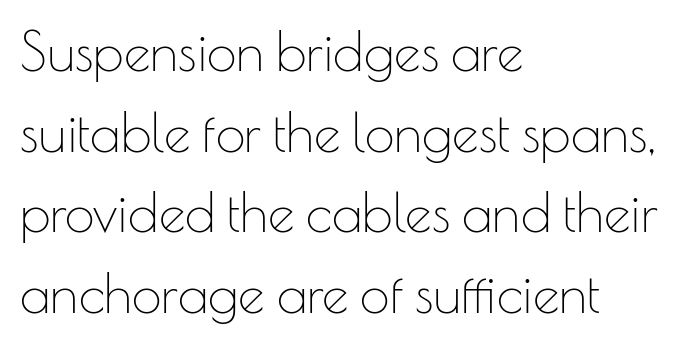
{"serif": "no", "italic": "no", "bold": "no", "weight": "thin", "width": "normal", "stroke_contrast": "low", "x_height": "small", "monospaced": "no", "underline": "no", "align": "left", "line_spacing": "normal", "line_spacing_ratio": 1.52, "letter_spacing": "normal", "letter_spacing_em": 0.0, "glyph_px": 53}
